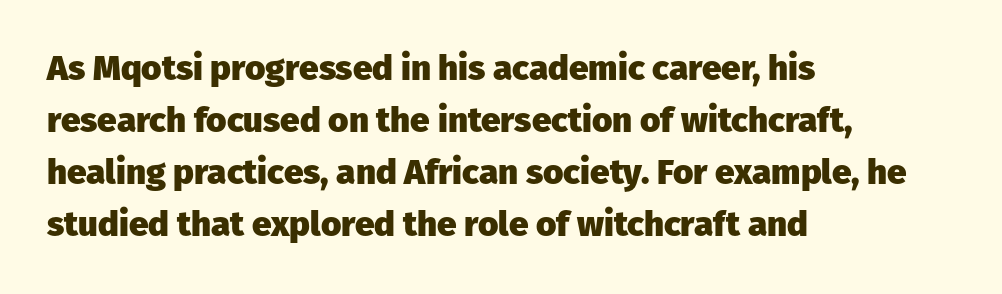
Q: Is the text bold? A: Yes.
Q: Is the text italic (slanted)? A: No, it is upright.
Q: Is the typeface a serif or a sans-serif typeface? A: Sans-serif.
Q: Is the text underlined? A: No.
Q: How is the paragraph aligned? A: Left-aligned.
Q: Is the spacing between letters normal or unusually wide? A: Normal.
Q: Is the spacing between lines tight, normal or loose? A: Normal.
Q: Width (condensed, normal, or wide)? A: Normal.
Q: Stroke contrast? A: Low.
Q: x-height? A: Medium.
Q: Monospaced? A: No.
